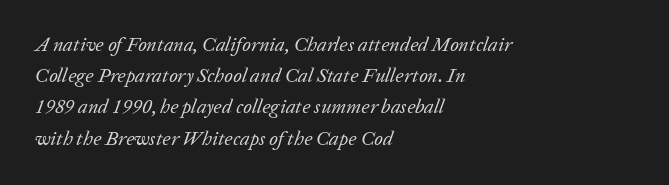
Q: Is the text bold? A: No.
Q: Is the text italic (slanted)? A: Yes, it leans right by about 20 degrees.
Q: Is the text underlined? A: No.
Q: How is the paragraph aligned? A: Left-aligned.
Q: Is the spacing between letters normal or unusually wide? A: Normal.
Q: Is the spacing between lines tight, normal or loose? A: Normal.
